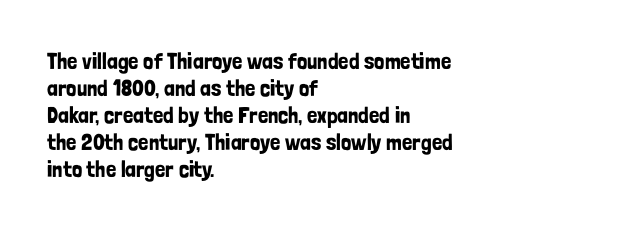
The image shows 23 px text type, upright; set left-aligned, line spacing 1.17x, normal letter spacing, not underlined.
